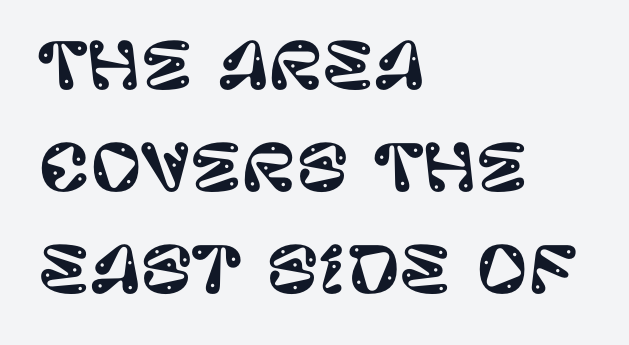
Glance below the letters and you will spot only blank space. Does the leading feel generous? No, just average. Is this a fixed-width face? No — the glyphs have proportional, varying widths.
